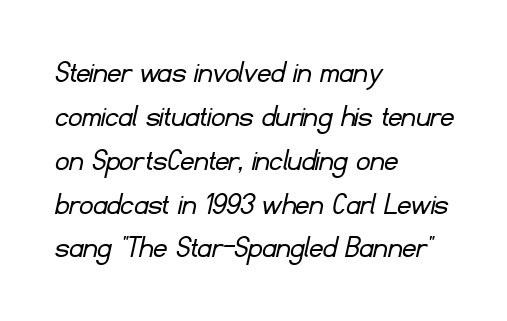
The image shows 34 px light sans-serif type; set left-aligned, normal line spacing (1.29x), normal letter spacing, not underlined; low stroke contrast and a small x-height.
